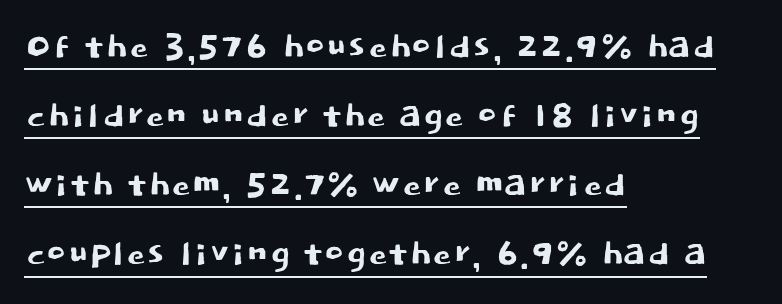
The image shows 47 px sans-serif type, upright; set left-aligned, normal line spacing (1.47x), normal letter spacing, underlined; low stroke contrast and a large x-height.
